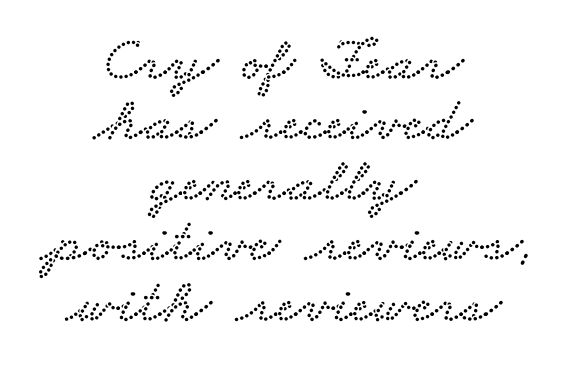
Letter spacing: default. The lines are quadded center. You could not count columns in this text — the font is proportionally spaced. Compared with typical paragraphs, the rows here are closer together. Letterform terminals end in serifs throughout the passage. The area under the type is left untouched.
